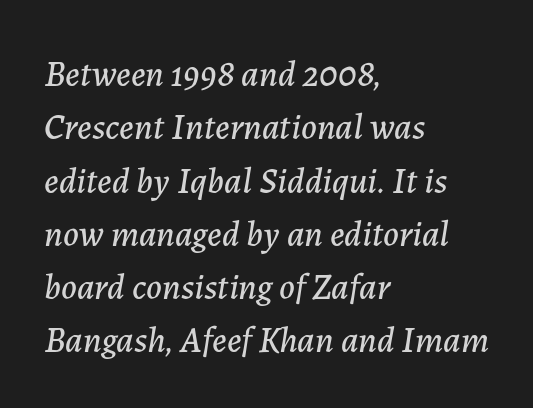
{"italic": "yes", "lean": "right", "slant_degrees": 7, "width": "normal", "stroke_contrast": "low", "x_height": "medium", "monospaced": "no", "underline": "no", "align": "left", "line_spacing": "normal", "line_spacing_ratio": 1.48, "letter_spacing": "normal", "letter_spacing_em": 0.0, "glyph_px": 36}
